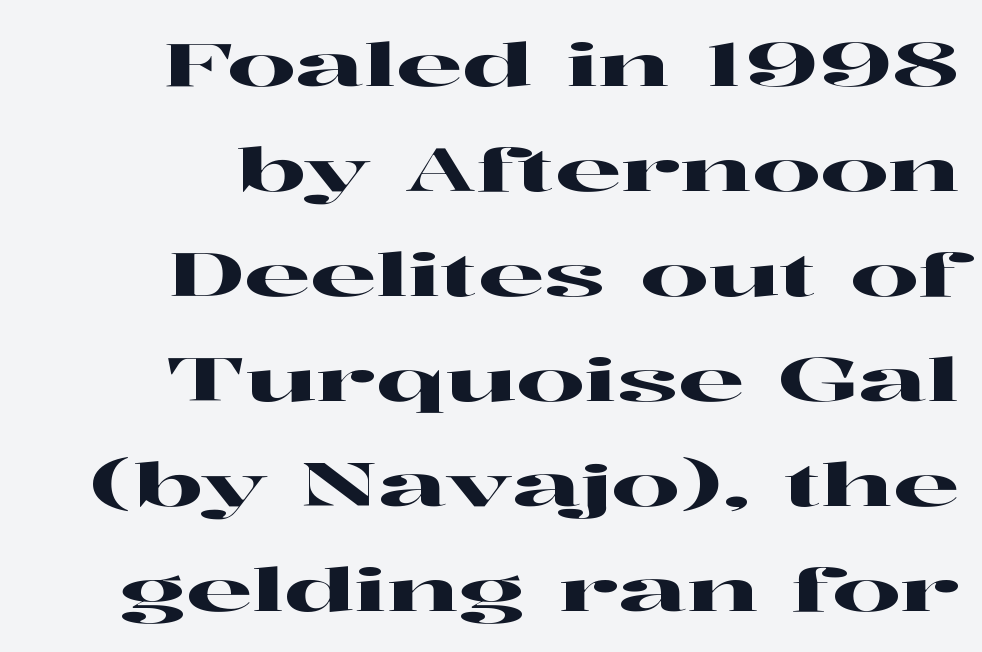
{"serif": "yes", "italic": "no", "width": "wide", "stroke_contrast": "high", "x_height": "medium", "monospaced": "no", "underline": "no", "align": "right", "line_spacing_ratio": 1.75, "letter_spacing": "normal", "letter_spacing_em": 0.0, "glyph_px": 60}
